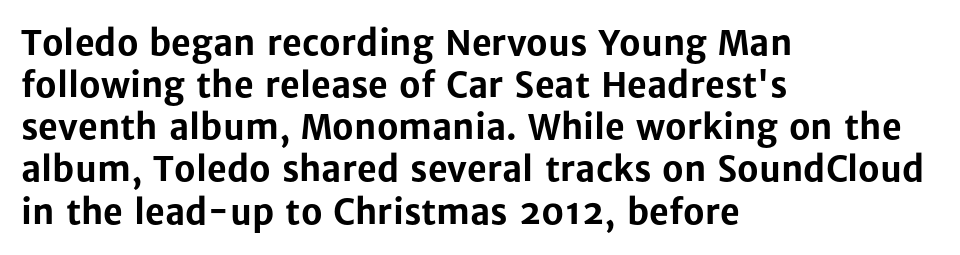
{"serif": "no", "italic": "no", "bold": "yes", "weight": "bold", "width": "normal", "stroke_contrast": "low", "x_height": "medium", "monospaced": "no", "underline": "no", "align": "left", "line_spacing_ratio": 1.24, "letter_spacing": "normal", "letter_spacing_em": 0.0, "glyph_px": 34}
